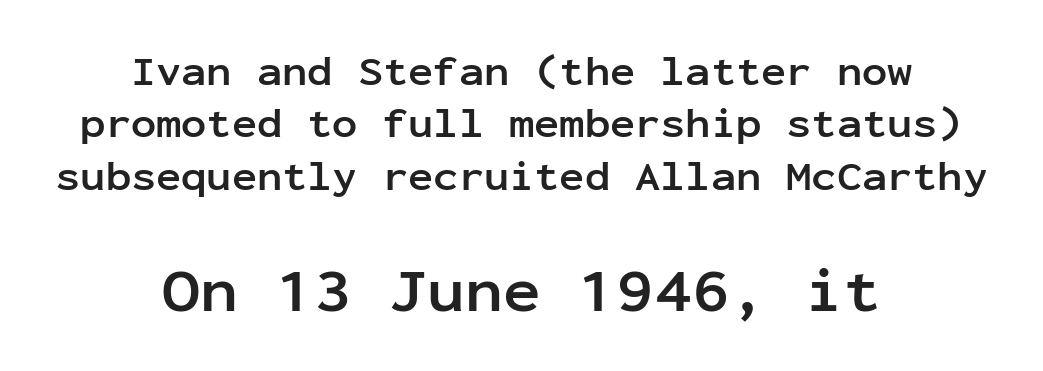
Q: Is the text bold? A: Yes.
Q: Is the text italic (slanted)? A: No, it is upright.
Q: Is the typeface a serif or a sans-serif typeface? A: Sans-serif.
Q: Is the text underlined? A: No.
Q: How is the paragraph aligned? A: Centered.
Q: Is the spacing between letters normal or unusually wide? A: Normal.
Q: Is the spacing between lines tight, normal or loose? A: Normal.
Q: Which block of text is set in a larger size, the first (top) or the second (bottom)? A: The second (bottom) one.
Q: Width (condensed, normal, or wide)? A: Normal.
Q: Stroke contrast? A: Low.
Q: x-height? A: Medium.
Q: Monospaced? A: Yes.
